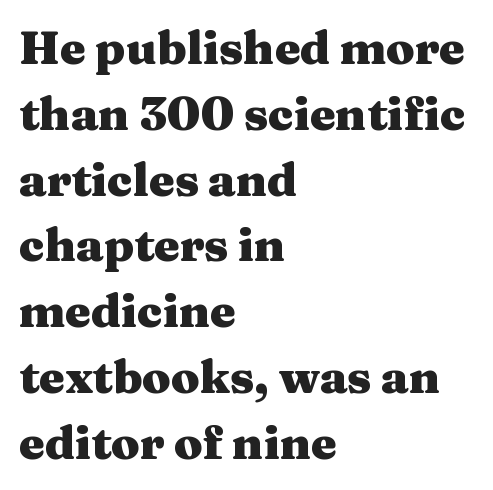
Unlike a clean sans, this face finishes its strokes with serifs. Horizontal alignment here is leftward, the default for most running prose. Nobody touched the tracking dial on this one. This sample has the flowing, uneven cadence of proportional lettering.
